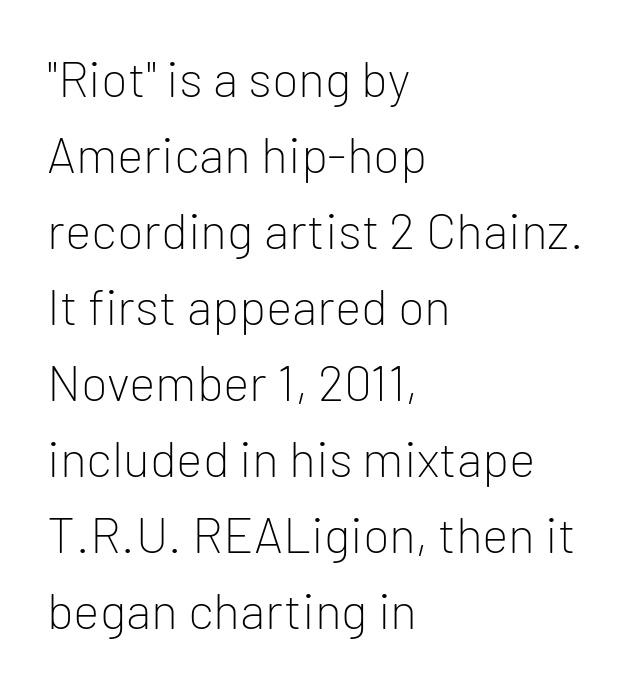
{"serif": "no", "italic": "no", "bold": "no", "weight": "light", "width": "normal", "stroke_contrast": "low", "x_height": "medium", "monospaced": "no", "underline": "no", "align": "left", "line_spacing": "normal", "line_spacing_ratio": 1.52, "letter_spacing": "normal", "letter_spacing_em": 0.0, "glyph_px": 50}
